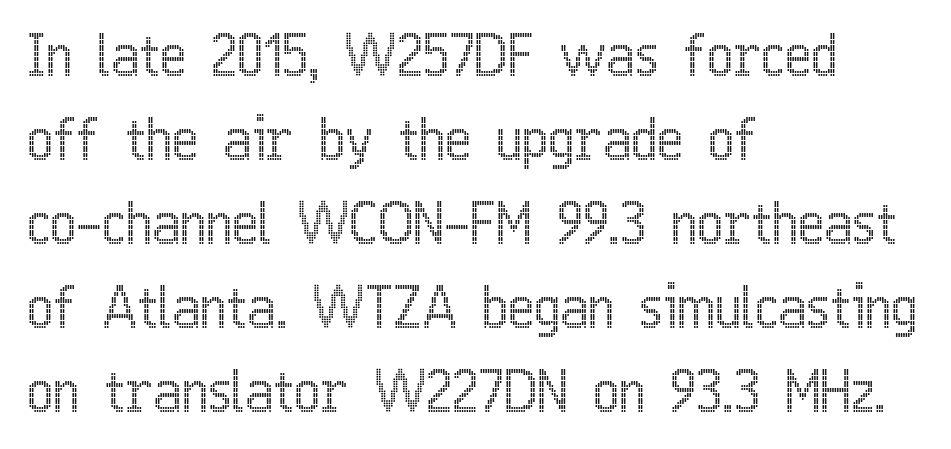
The image shows 56 px condensed type, upright; set left-aligned, normal line spacing (1.5x), normal letter spacing, not underlined; a medium x-height.
